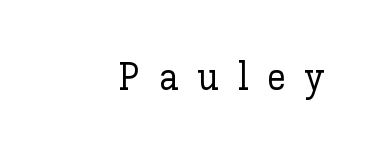
The strip under each line holds only bare page. The face used here is rendered with a markedly widened letterfit. These lines are rendered in a variable-pitch font. Does the lettering tilt? It doesn't — this is upright.
